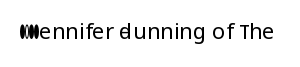
{"italic": "no", "bold": "no", "underline": "no", "letter_spacing": "normal", "letter_spacing_em": 0.0, "glyph_px": 22}
